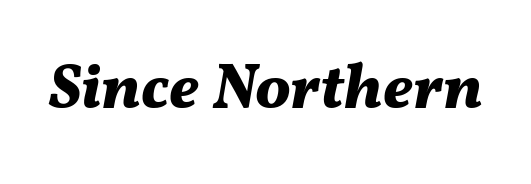
{"italic": "yes", "lean": "right", "slant_degrees": 11, "bold": "yes", "weight": "bold", "width": "normal", "stroke_contrast": "medium", "x_height": "medium", "monospaced": "no", "underline": "no", "letter_spacing": "normal", "letter_spacing_em": 0.0, "glyph_px": 63}
